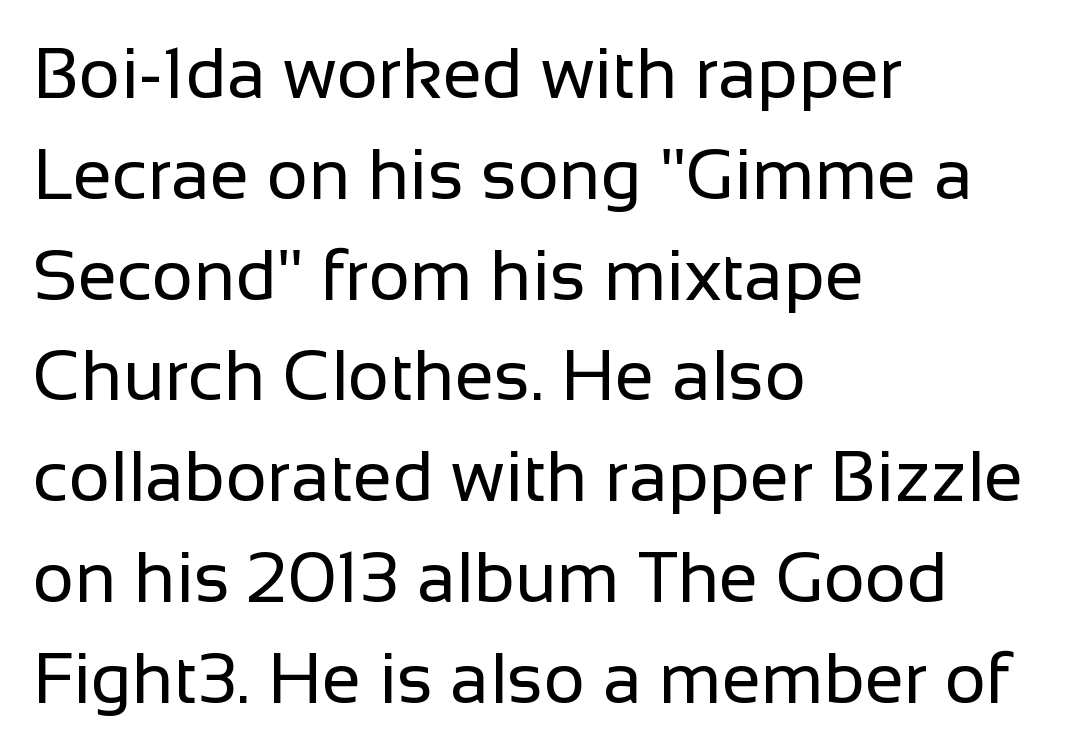
The image shows 71 px regular-weight sans-serif type, upright; set left-aligned, normal line spacing (1.42x), normal letter spacing, not underlined; low stroke contrast and a medium x-height.
